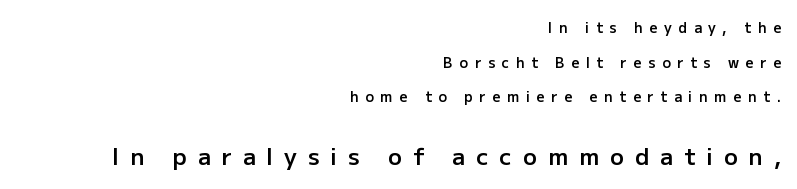
Q: Is the text bold? A: Semi-bold.
Q: Is the text italic (slanted)? A: No, it is upright.
Q: Is the text underlined? A: No.
Q: How is the paragraph aligned? A: Right-aligned.
Q: Is the spacing between letters normal or unusually wide? A: Unusually wide.
Q: Is the spacing between lines tight, normal or loose? A: Loose.
Q: Which block of text is set in a larger size, the first (top) or the second (bottom)? A: The second (bottom) one.
